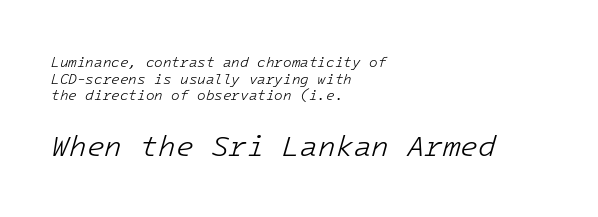
{"italic": "yes", "lean": "right", "slant_degrees": 16, "bold": "no", "weight": "light", "width": "normal", "stroke_contrast": "low", "x_height": "medium", "underline": "no", "align": "left", "line_spacing_ratio": 1.19, "letter_spacing": "normal", "letter_spacing_em": 0.0, "larger_block": "second", "size_ratio": 2.07, "glyph_px": 29}
